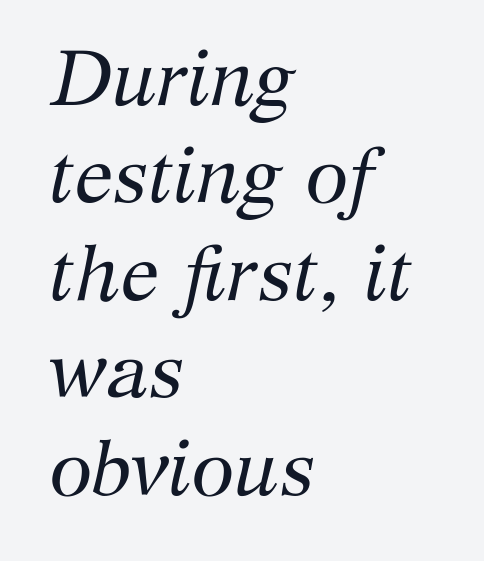
{"serif": "yes", "italic": "yes", "lean": "right", "slant_degrees": 12, "bold": "no", "weight": "regular", "width": "normal", "stroke_contrast": "medium", "x_height": "medium", "monospaced": "no", "underline": "no", "align": "left", "line_spacing": "normal", "line_spacing_ratio": 1.25, "letter_spacing": "normal", "letter_spacing_em": 0.0, "glyph_px": 78}
